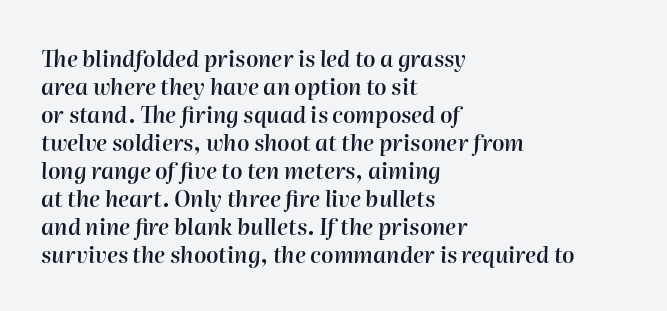
Q: Is the text bold? A: Semi-bold.
Q: Is the text italic (slanted)? A: Yes, it leans right by about 2 degrees.
Q: Is the text underlined? A: No.
Q: How is the paragraph aligned? A: Left-aligned.
Q: Is the spacing between letters normal or unusually wide? A: Normal.
Q: Is the spacing between lines tight, normal or loose? A: Normal.
